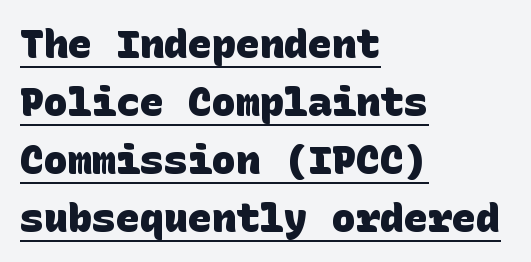
Notice how descenders clear the ascenders below comfortably — that's standard leading. There is no visible air inserted between adjacent glyphs. Typeset ragged right — the left edge is the straight one. Caption: bold face, heavy strokes. Compared with undecorated copy, this sample adds a rule below the words. Nope, no serifs anywhere on these letters.
